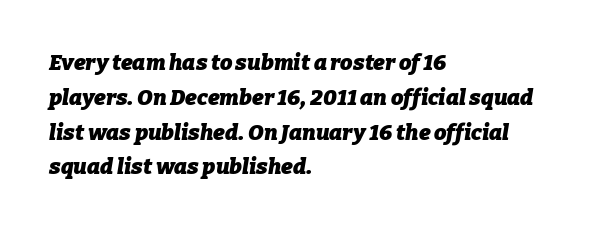
Q: Is the text bold? A: Yes.
Q: Is the text italic (slanted)? A: Yes, it leans right by about 9 degrees.
Q: Is the text underlined? A: No.
Q: How is the paragraph aligned? A: Left-aligned.
Q: Is the spacing between letters normal or unusually wide? A: Normal.
Q: Is the spacing between lines tight, normal or loose? A: Normal.
